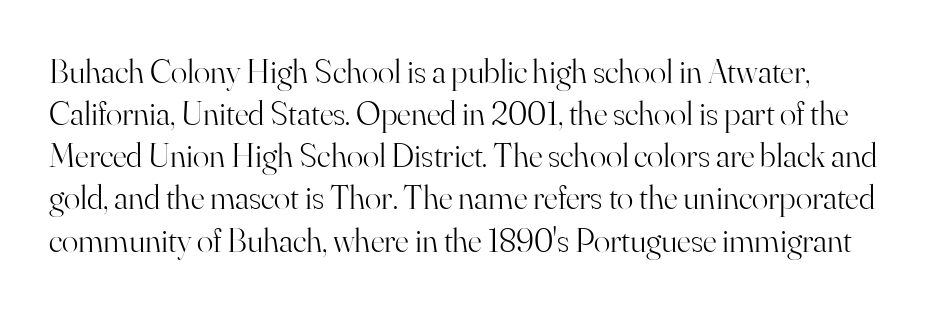
Typographically, this falls in the serif category. Decoration check: the copy has no underline. On a weight scale, this lands at 450 or below. Italic: no, the glyphs are upright roman. Between one letter and the next there's only the usual sliver of space. Note the varied advance widths — an 'i' is clearly narrower than an 'm'.
